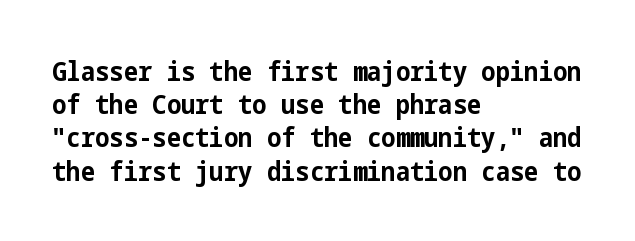
There is no visible air inserted between adjacent glyphs. In terms of weight, the rendering is a true, heavy bold. Visually the block forms a straight wall on the left and a jagged coastline on the right. Lines of text with bare space underneath. If you drew a line through each stem, it would be perfectly vertical.
